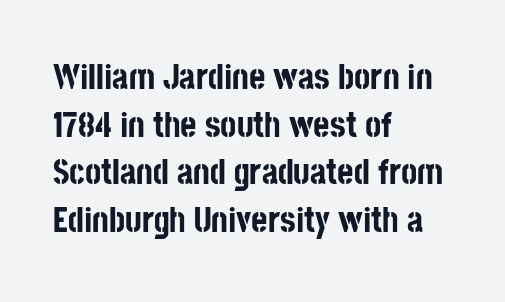
The image shows 35 px bold, condensed sans-serif type, upright; set left-aligned, normal line spacing (1.36x), normal letter spacing, not underlined; low stroke contrast and a large x-height.
